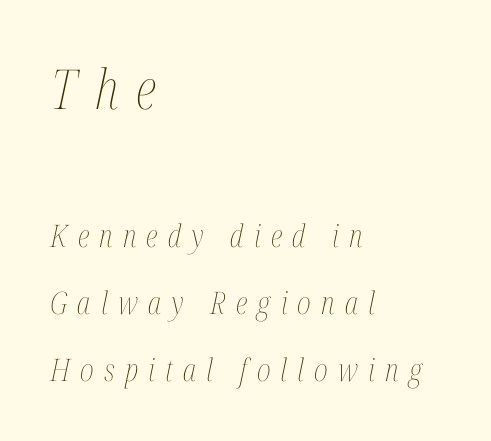
The rendering anchors every line to the left-hand side. Characters follow at a spacing far wider than the type designer built in. The rendering uses a large line-height, opening up the rows. On a weight scale, this lands at 450 or below. You could not count columns in this text — the font is proportionally spaced.
